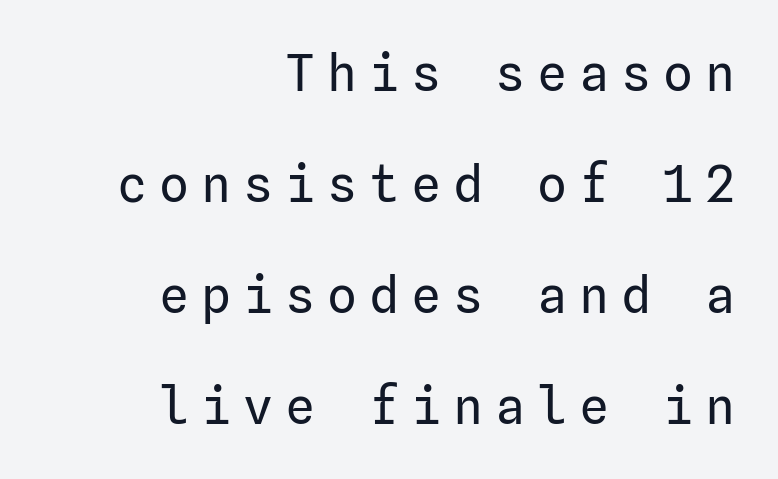
The image shows 50 px regular-weight sans-serif type, upright; set right-aligned, loose line spacing (2.22x), unusually wide letter spacing (+0.24 em), not underlined; low stroke contrast and a medium x-height.
